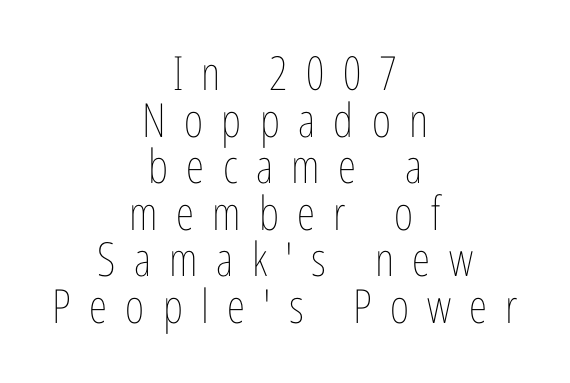
Q: Is the text bold? A: No.
Q: Is the text italic (slanted)? A: No, it is upright.
Q: Is the text underlined? A: No.
Q: How is the paragraph aligned? A: Centered.
Q: Is the spacing between letters normal or unusually wide? A: Unusually wide.
Q: Is the spacing between lines tight, normal or loose? A: Tight.
Q: Width (condensed, normal, or wide)? A: Condensed.
Q: Stroke contrast? A: Low.
Q: x-height? A: Medium.
Q: Monospaced? A: No.
